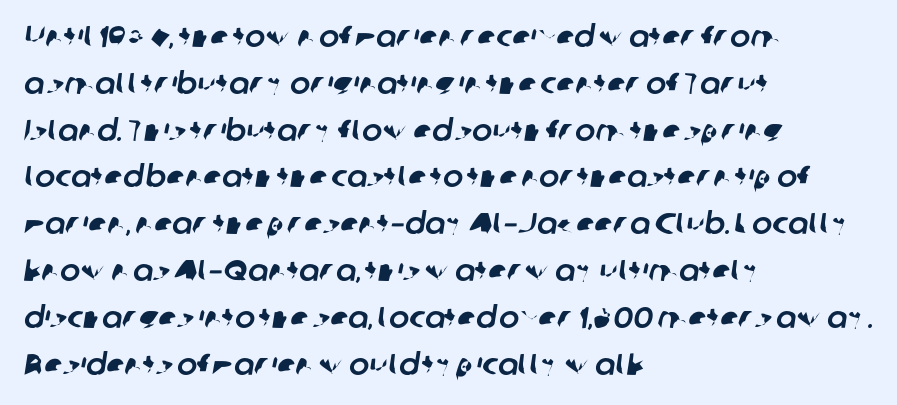
Glance below the letters and you will spot only blank space. Look at the bottom of the vertical strokes: they stop flat, with no serifs. Spacing verdict: proportional, widths tailored to each character. The space between consecutive lines is moderate. Compared with a centered layout, this one pins lines to the left instead. Tracking here is standard; glyphs follow each other at the usual distance.
